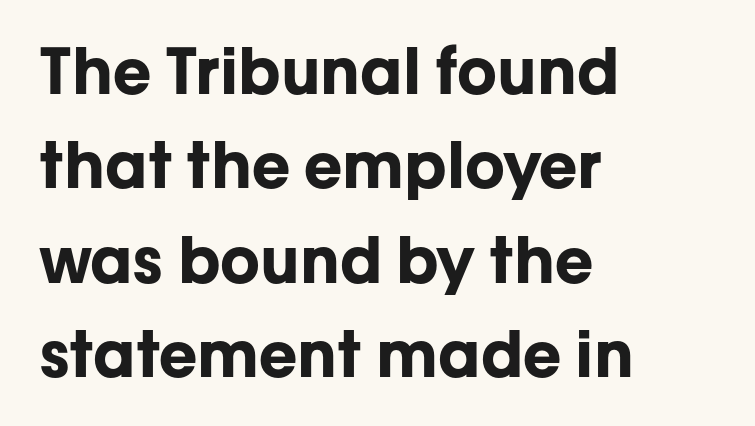
{"serif": "no", "italic": "no", "bold": "yes", "weight": "bold", "width": "normal", "stroke_contrast": "low", "x_height": "medium", "monospaced": "no", "underline": "no", "align": "left", "line_spacing": "normal", "line_spacing_ratio": 1.5, "letter_spacing": "normal", "letter_spacing_em": 0.0, "glyph_px": 63}
